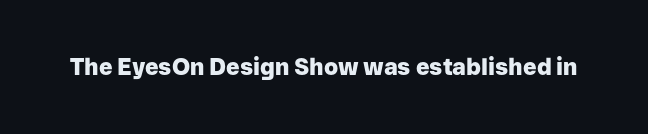
Notice how thick the strokes are: this is what a full bold looks like. In terms of letterspacing, this is plain default setting. The specimen omits any rule beneath the text block's lines. The lettering stays uniformly vertical, giving the passage a roman look.
